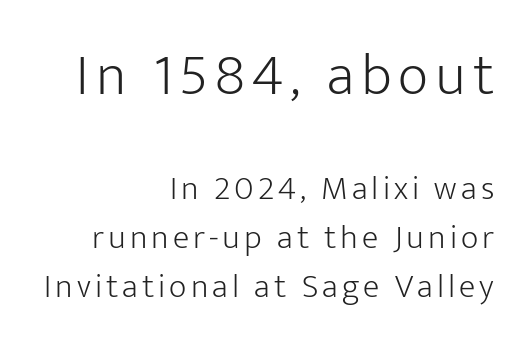
{"serif": "no", "italic": "no", "bold": "no", "weight": "light", "width": "normal", "stroke_contrast": "low", "x_height": "medium", "monospaced": "no", "underline": "no", "align": "right", "line_spacing": "normal", "line_spacing_ratio": 1.45, "larger_block": "first", "size_ratio": 1.74, "glyph_px": 59}
